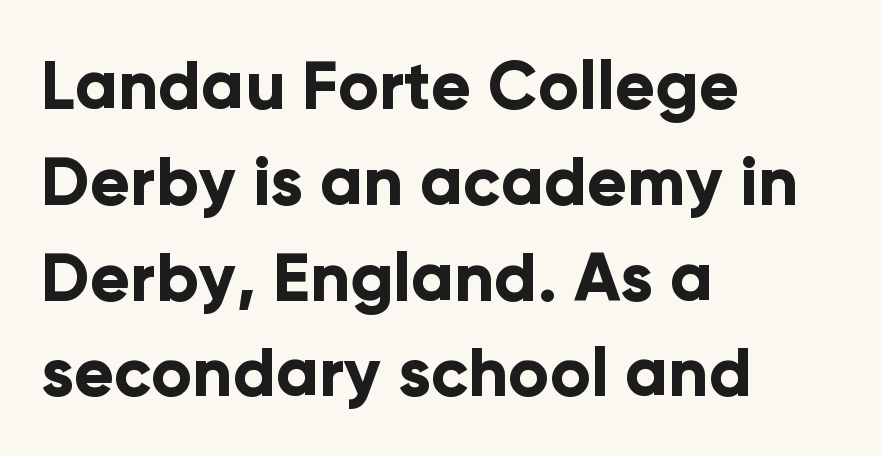
The image shows 67 px bold sans-serif type, upright; set left-aligned, normal line spacing (1.43x), normal letter spacing, not underlined; low stroke contrast and a medium x-height.
